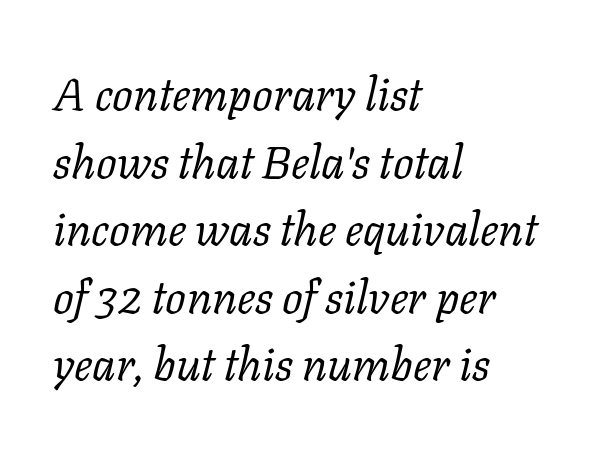
Q: Is the text bold? A: No.
Q: Is the text italic (slanted)? A: Yes, it leans right by about 11 degrees.
Q: Is the typeface a serif or a sans-serif typeface? A: Serif.
Q: Is the text underlined? A: No.
Q: How is the paragraph aligned? A: Left-aligned.
Q: Is the spacing between letters normal or unusually wide? A: Normal.
Q: Is the spacing between lines tight, normal or loose? A: Normal.
Q: Width (condensed, normal, or wide)? A: Normal.
Q: Stroke contrast? A: Low.
Q: x-height? A: Medium.
Q: Monospaced? A: No.
